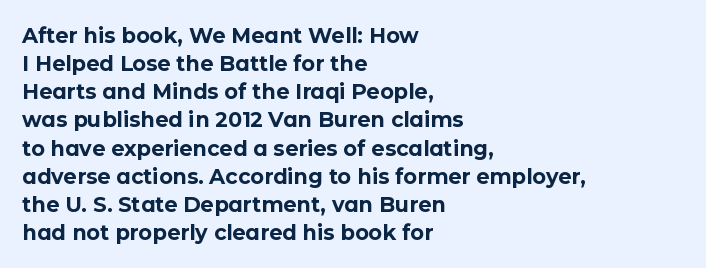
Anything drawn beneath the words? Only blank space. Evenly set lines give the paragraph a standard silhouette. In CSS terms this would be text-align: left. The font's upright variant was chosen for this text. Strokes here are thick enough to call this a true bold.
